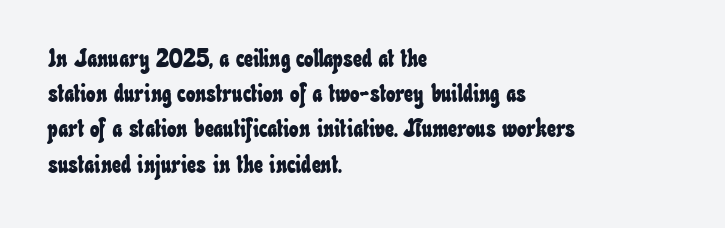
The image shows 25 px text type; set left-aligned, normal line spacing (1.41x), normal letter spacing, not underlined.
